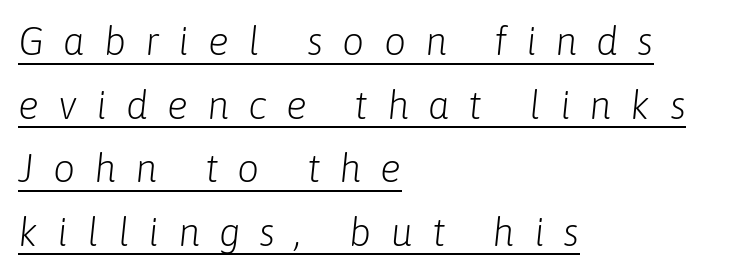
The letters are slanted; this is an italic face. Someone cranked the tracking dial way up on this one. Quick note: interline space is typical. Here the designer chose a conventional face with non-uniform glyph widths. Glance below the letters and you will spot a drawn line.
